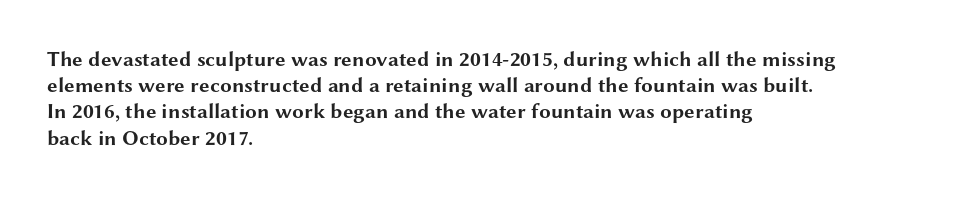
Q: Is the text bold? A: Yes.
Q: Is the text italic (slanted)? A: No, it is upright.
Q: Is the text underlined? A: No.
Q: How is the paragraph aligned? A: Left-aligned.
Q: Is the spacing between letters normal or unusually wide? A: Normal.
Q: Is the spacing between lines tight, normal or loose? A: Normal.
